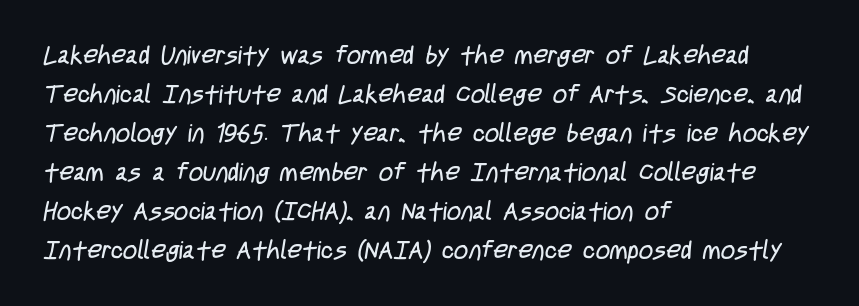
Q: Is the text bold? A: No.
Q: Is the text underlined? A: No.
Q: How is the paragraph aligned? A: Left-aligned.
Q: Is the spacing between letters normal or unusually wide? A: Normal.
Q: Is the spacing between lines tight, normal or loose? A: Normal.
